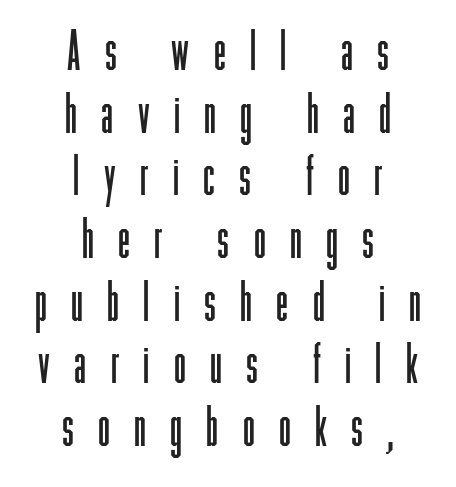
{"serif": "no", "italic": "no", "bold": "no", "weight": "light", "width": "condensed", "stroke_contrast": "low", "x_height": "medium", "monospaced": "no", "underline": "no", "align": "center", "line_spacing_ratio": 1.16, "letter_spacing": "wide", "letter_spacing_em": 0.45, "glyph_px": 54}
